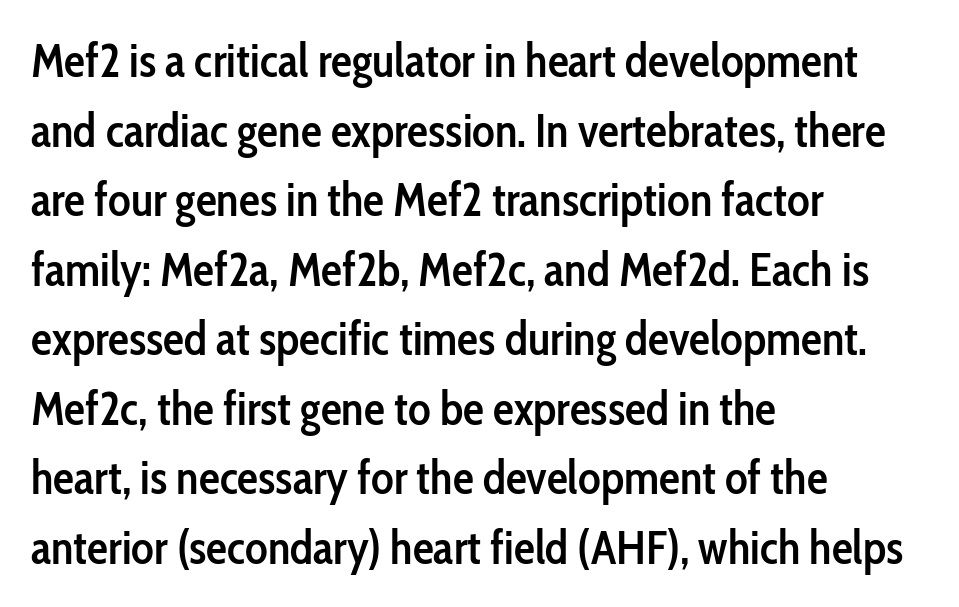
Q: Is the text bold? A: Semi-bold.
Q: Is the text italic (slanted)? A: No, it is upright.
Q: Is the typeface a serif or a sans-serif typeface? A: Sans-serif.
Q: Is the text underlined? A: No.
Q: How is the paragraph aligned? A: Left-aligned.
Q: Is the spacing between letters normal or unusually wide? A: Normal.
Q: Is the spacing between lines tight, normal or loose? A: Normal.
Q: Width (condensed, normal, or wide)? A: Condensed.
Q: Stroke contrast? A: Low.
Q: x-height? A: Medium.
Q: Monospaced? A: No.
